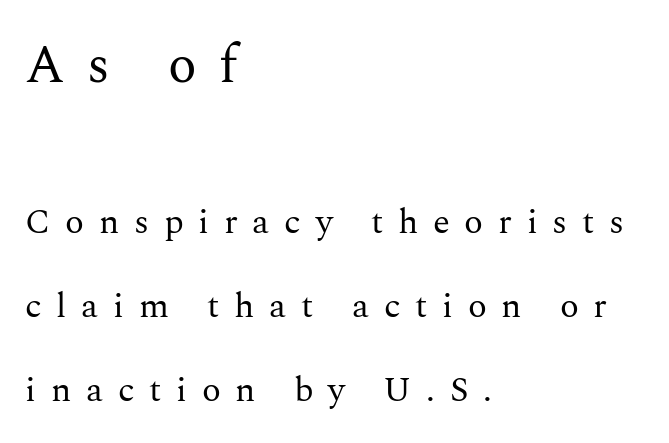
Unlike italic type, these characters show no tilt at all. The tracking jumps out immediately: characters are airy and widely separated. You could fit nearly another row in the gap between these rows. The designer went with a serif here, giving each stem small feet. This rendering uses left alignment, leaving the right contour irregular.
